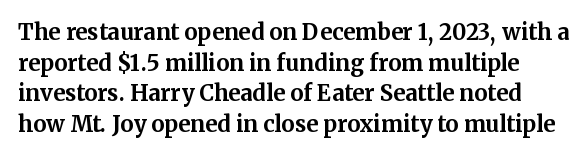
{"italic": "no", "bold": "yes", "underline": "no", "line_spacing": "normal", "line_spacing_ratio": 1.39, "letter_spacing": "normal", "letter_spacing_em": 0.0, "glyph_px": 22}
